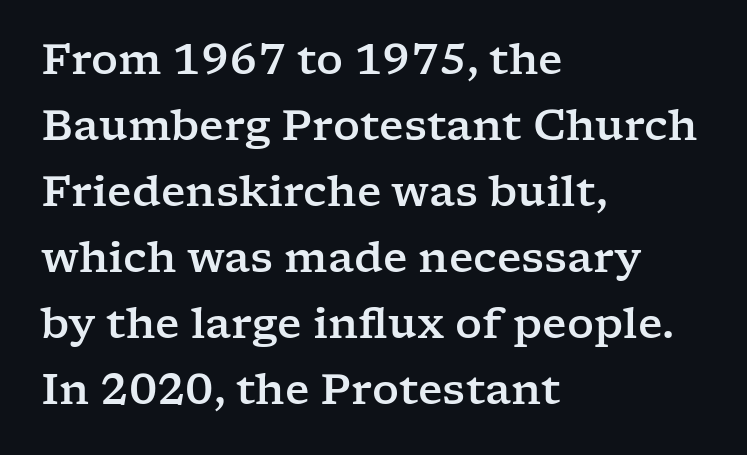
In terms of posture, this sample is upright. Leftover space on each line is placed entirely after the last word. How would I describe the line gaps? Plain and ordinary. Each letter's strokes conclude with small projecting serifs. The tracking reads as untouched default to a designer's eye.
